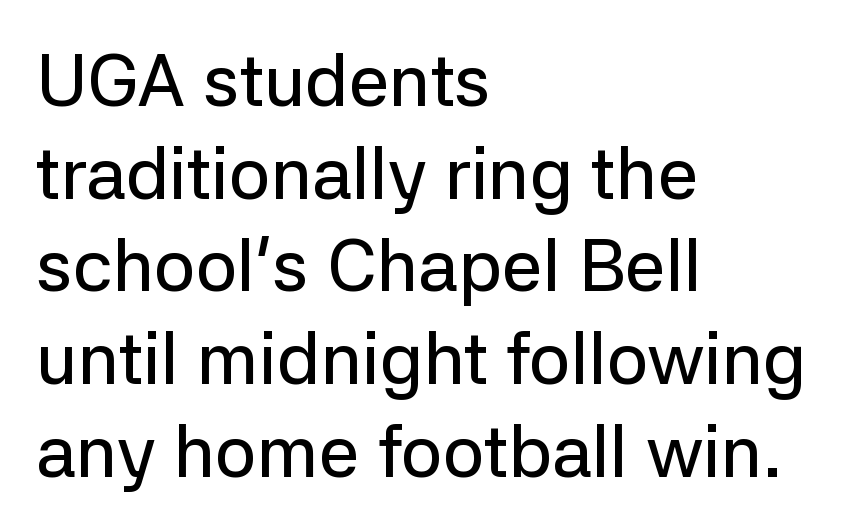
{"serif": "no", "italic": "no", "width": "normal", "stroke_contrast": "low", "x_height": "medium", "monospaced": "no", "underline": "no", "align": "left", "line_spacing": "normal", "line_spacing_ratio": 1.27, "letter_spacing": "normal", "letter_spacing_em": 0.0, "glyph_px": 73}
